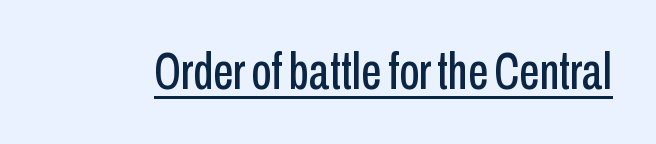
Look at the bottom of the vertical strokes: they stop flat, with no serifs. Italic? Not at all — the glyphs are vertical. Like a heading marked for emphasis, these lines bear an underscore. Note the varied advance widths — an 'i' is clearly narrower than an 'm'. Default kerning and tracking; the words read as compact shapes.
